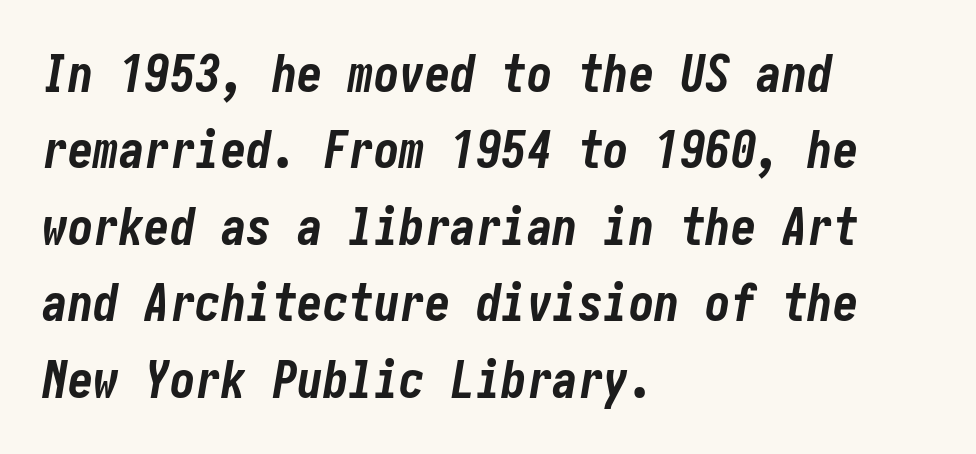
{"italic": "yes", "lean": "right", "slant_degrees": 10, "bold": "yes", "weight": "bold", "width": "condensed", "stroke_contrast": "low", "x_height": "medium", "underline": "no", "align": "left", "line_spacing": "normal", "line_spacing_ratio": 1.5, "letter_spacing": "normal", "letter_spacing_em": 0.0, "glyph_px": 51}
